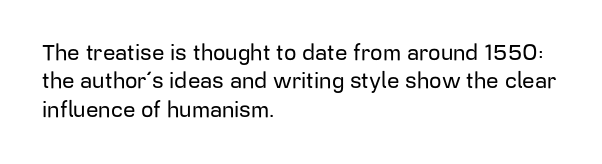
Does extra space separate the letters? No, they use regular spacing. Rows of type keep a routine distance in the vertical direction. Descender tails drop into unmarked territory. No italicization has been applied; the sample stays upright.
